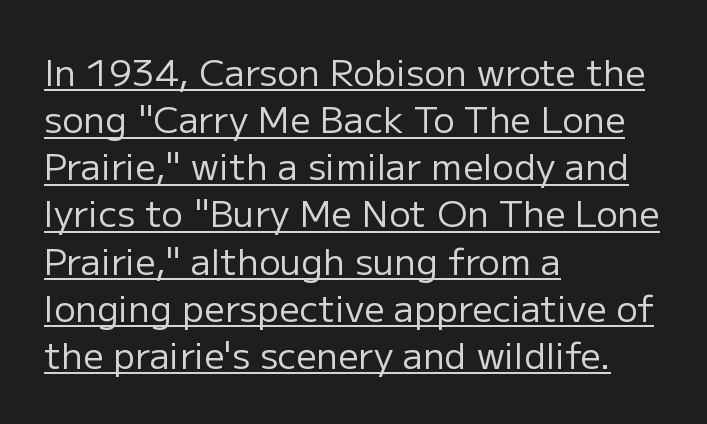
{"serif": "no", "italic": "no", "bold": "no", "weight": "regular", "width": "normal", "stroke_contrast": "low", "x_height": "medium", "monospaced": "no", "underline": "yes", "align": "left", "line_spacing": "normal", "line_spacing_ratio": 1.31, "letter_spacing": "normal", "letter_spacing_em": 0.0, "glyph_px": 36}
